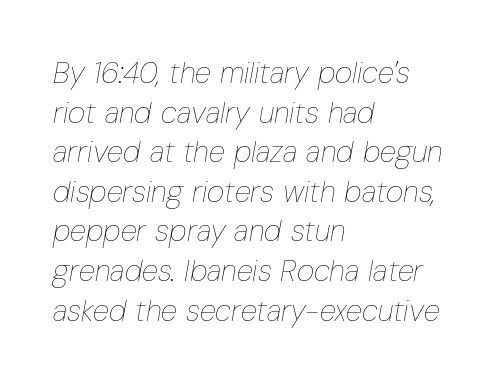
{"italic": "yes", "lean": "right", "slant_degrees": 10, "bold": "no", "weight": "thin", "width": "condensed", "stroke_contrast": "low", "x_height": "medium", "monospaced": "no", "underline": "no", "align": "left", "line_spacing": "normal", "line_spacing_ratio": 1.32, "letter_spacing": "normal", "letter_spacing_em": 0.0, "glyph_px": 30}
